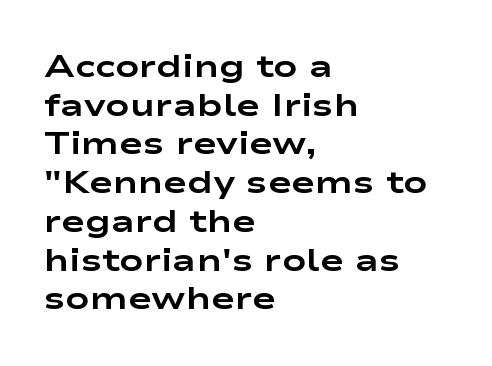
Reading down the block, your eye returns to a fixed left position each line. Looks like regular typesetting: each glyph gets only the width it needs. Type without underlining. Stroke terminals: plain, sans-serif. Does the lettering tilt? It doesn't — this is upright. Students, this is bold: see how much ink each stroke carries.
